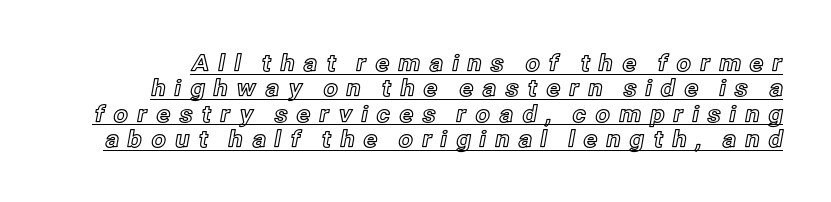
Underlined type. Vertically, the passage feels compressed, each row crowding the next. This sample uses expanded letter spacing, leaving extra air between glyphs.
